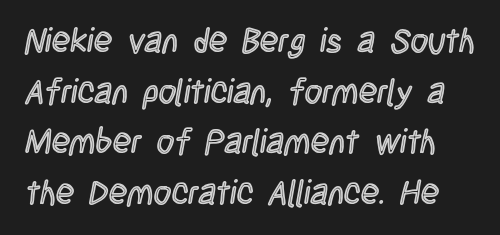
{"width": "condensed", "x_height": "large", "monospaced": "no", "underline": "no", "line_spacing": "normal", "line_spacing_ratio": 1.49, "letter_spacing": "normal", "letter_spacing_em": 0.0, "glyph_px": 34}
